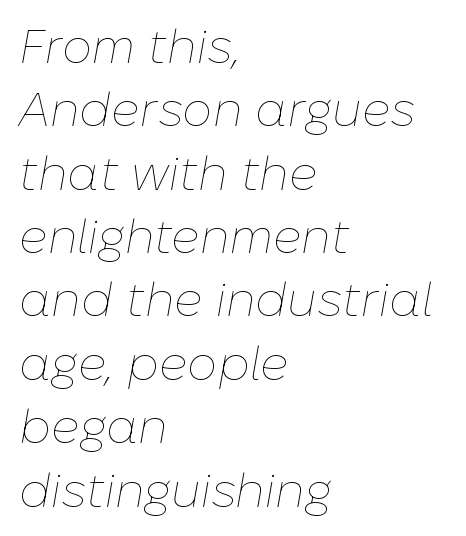
Q: Is the text bold? A: No.
Q: Is the text italic (slanted)? A: Yes, it leans right by about 10 degrees.
Q: Is the text underlined? A: No.
Q: How is the paragraph aligned? A: Left-aligned.
Q: Is the spacing between letters normal or unusually wide? A: Normal.
Q: Is the spacing between lines tight, normal or loose? A: Normal.
Q: Width (condensed, normal, or wide)? A: Normal.
Q: Stroke contrast? A: Low.
Q: x-height? A: Medium.
Q: Monospaced? A: No.
